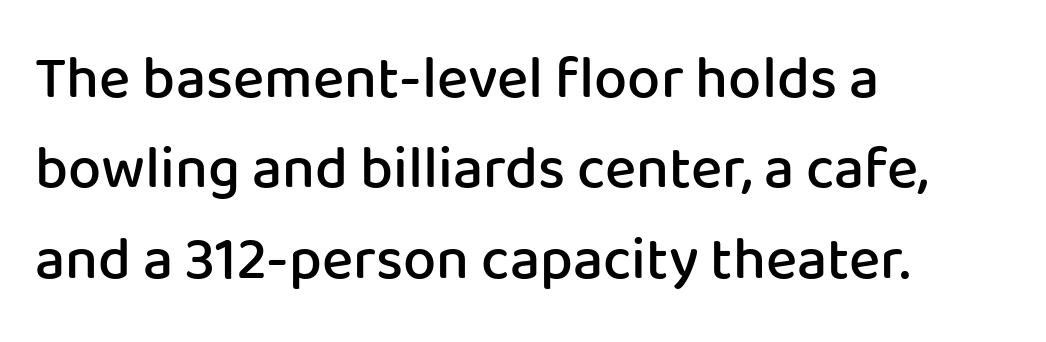
Q: Is the text bold? A: Semi-bold.
Q: Is the text italic (slanted)? A: No, it is upright.
Q: Is the typeface a serif or a sans-serif typeface? A: Sans-serif.
Q: Is the text underlined? A: No.
Q: How is the paragraph aligned? A: Left-aligned.
Q: Is the spacing between letters normal or unusually wide? A: Normal.
Q: Is the spacing between lines tight, normal or loose? A: Normal.
Q: Width (condensed, normal, or wide)? A: Normal.
Q: Stroke contrast? A: Low.
Q: x-height? A: Medium.
Q: Monospaced? A: No.
